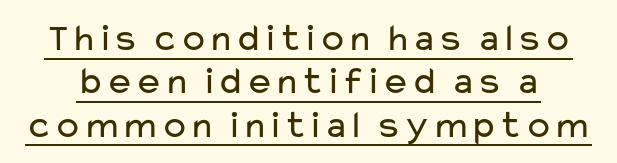
Q: Is the text bold? A: No.
Q: Is the text italic (slanted)? A: No, it is upright.
Q: Is the typeface a serif or a sans-serif typeface? A: Sans-serif.
Q: Is the text underlined? A: Yes.
Q: Is the spacing between letters normal or unusually wide? A: Normal.
Q: Is the spacing between lines tight, normal or loose? A: Tight.
Q: Width (condensed, normal, or wide)? A: Wide.
Q: Stroke contrast? A: Low.
Q: x-height? A: Medium.
Q: Monospaced? A: No.
